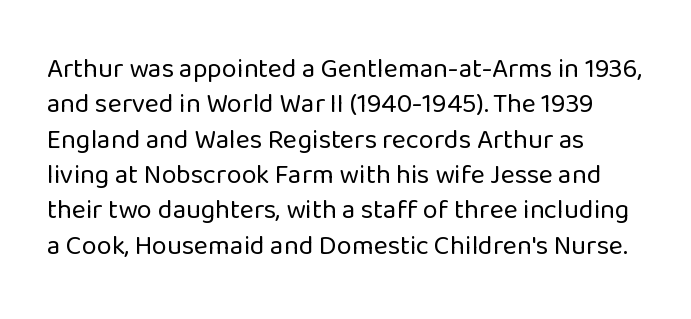
Line beginnings align vertically; line endings do not. The typography opts for an upright posture over an oblique one. Baseline-to-baseline distance is the conventional proportion of letter height. The characters are drawn with everyday or finer stroke widths. Here the glyphs are tracked normally, forming tight word shapes.
